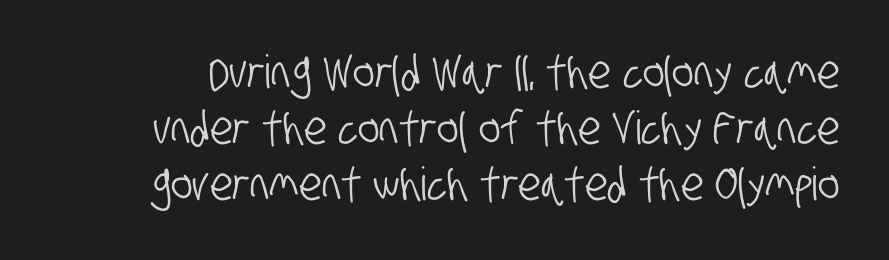
The image shows 46 px condensed sans-serif type; set line spacing 1.22x, normal letter spacing, not underlined; low stroke contrast and a large x-height.
